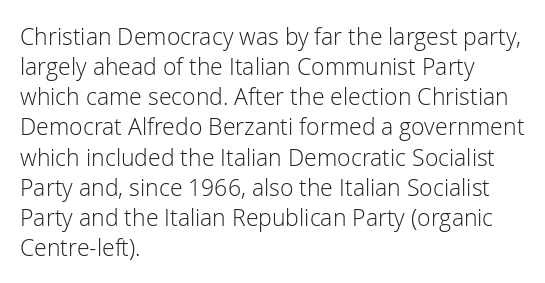
Q: Is the text bold? A: No.
Q: Is the text italic (slanted)? A: No, it is upright.
Q: Is the text underlined? A: No.
Q: How is the paragraph aligned? A: Left-aligned.
Q: Is the spacing between letters normal or unusually wide? A: Normal.
Q: Is the spacing between lines tight, normal or loose? A: Normal.
